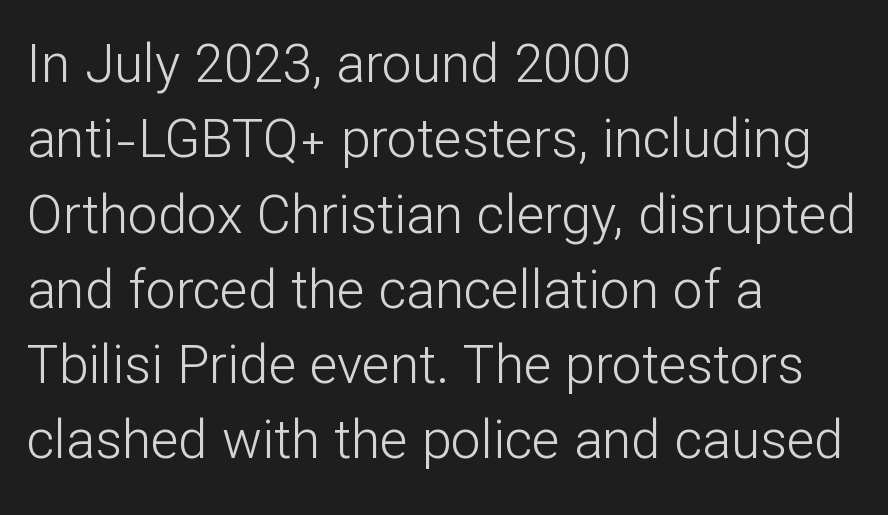
{"serif": "no", "italic": "no", "bold": "no", "weight": "light", "width": "normal", "stroke_contrast": "low", "x_height": "medium", "monospaced": "no", "underline": "no", "align": "left", "line_spacing": "normal", "line_spacing_ratio": 1.42, "letter_spacing": "normal", "letter_spacing_em": 0.0, "glyph_px": 53}
